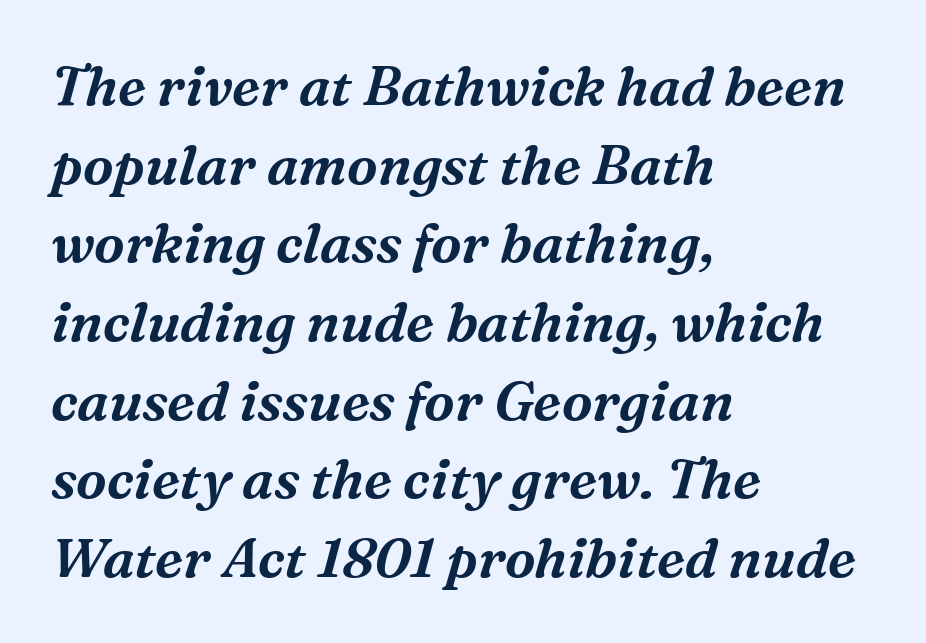
Students, note that the glyphs here touch the page at normal intervals. It's the slanting kind of type. The passage shown is typed in a proportional face where columns would drift. Anything drawn beneath the words? Only blank space. The designer went with a serif here, giving each stem small feet.
